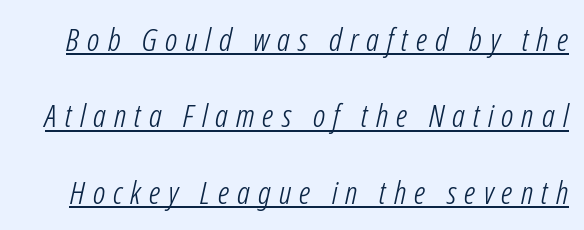
{"italic": "yes", "lean": "right", "slant_degrees": 12, "bold": "no", "weight": "light", "width": "condensed", "stroke_contrast": "low", "x_height": "medium", "monospaced": "no", "underline": "yes", "line_spacing": "loose", "line_spacing_ratio": 2.39, "letter_spacing": "wide", "letter_spacing_em": 0.25, "glyph_px": 32}
